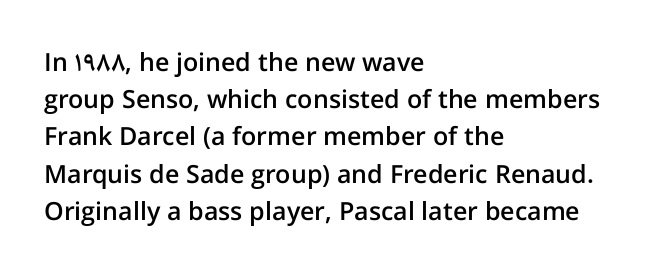
The image shows 25 px text type, upright; set left-aligned, normal line spacing (1.49x), normal letter spacing, not underlined.
